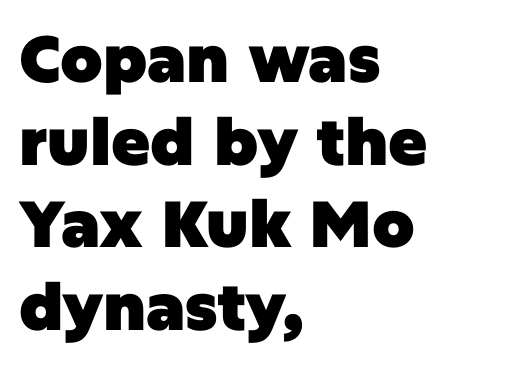
The image shows 65 px heavy sans-serif type, upright; set left-aligned, normal line spacing (1.27x), normal letter spacing, not underlined; low stroke contrast and a large x-height.
